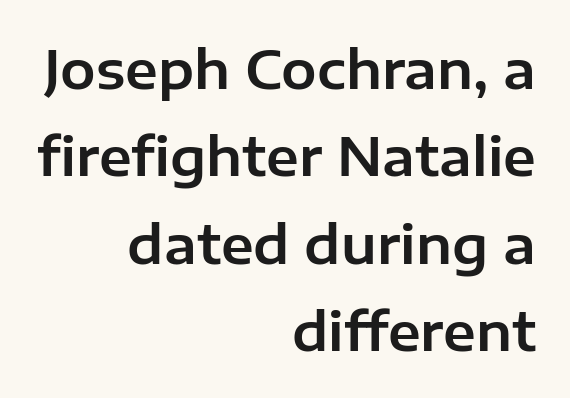
Q: Is the text italic (slanted)? A: No, it is upright.
Q: Is the typeface a serif or a sans-serif typeface? A: Sans-serif.
Q: Is the text underlined? A: No.
Q: How is the paragraph aligned? A: Right-aligned.
Q: Is the spacing between letters normal or unusually wide? A: Normal.
Q: Is the spacing between lines tight, normal or loose? A: Normal.
Q: Width (condensed, normal, or wide)? A: Normal.
Q: Stroke contrast? A: Low.
Q: x-height? A: Medium.
Q: Monospaced? A: No.
